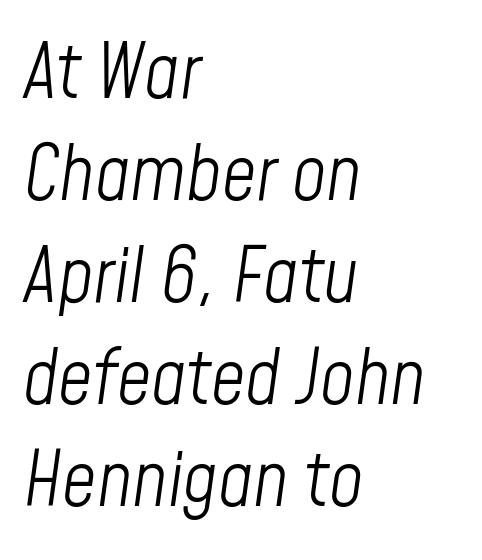
Notice how the passage keeps a crisp vertical edge on the left only. Check under the words: just untouched page. Students, note that the glyphs here touch the page at normal intervals. The typography opts for an oblique posture over an upright one.
